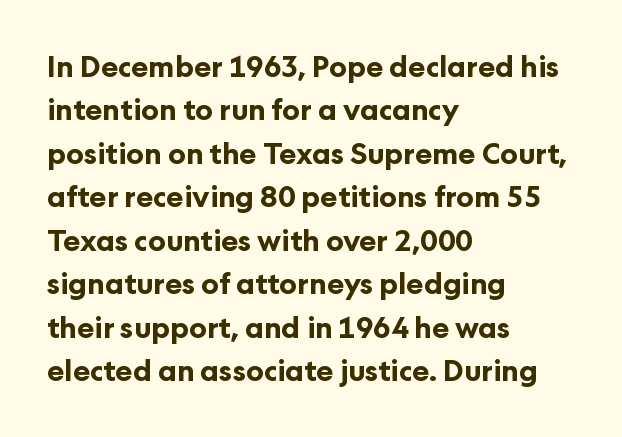
The image shows 29 px bold sans-serif type, upright; set left-aligned, normal line spacing (1.5x), normal letter spacing, not underlined; low stroke contrast and a medium x-height.
